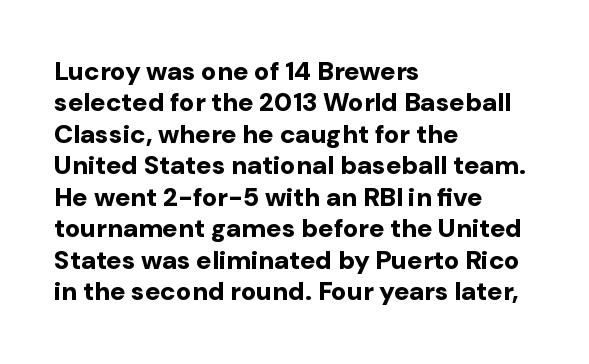
Posture: straight, roman, zero tilt. A student would call this left alignment; a typographer would say flush left, rag right. Rule under the text: the space is simply empty. Between one letter and the next there's only the usual sliver of space. Plenty of ink on the page — the face is bold.
